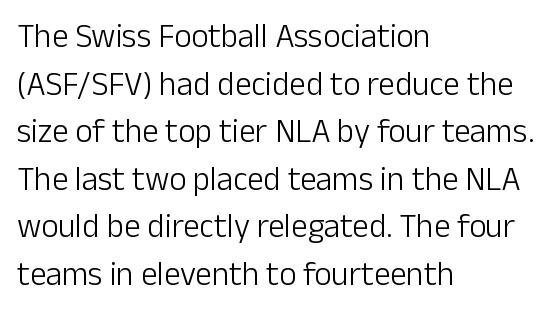
{"serif": "no", "italic": "no", "bold": "no", "weight": "light", "width": "normal", "stroke_contrast": "low", "x_height": "medium", "monospaced": "no", "underline": "no", "align": "left", "line_spacing": "normal", "line_spacing_ratio": 1.44, "letter_spacing": "normal", "letter_spacing_em": 0.0, "glyph_px": 33}
